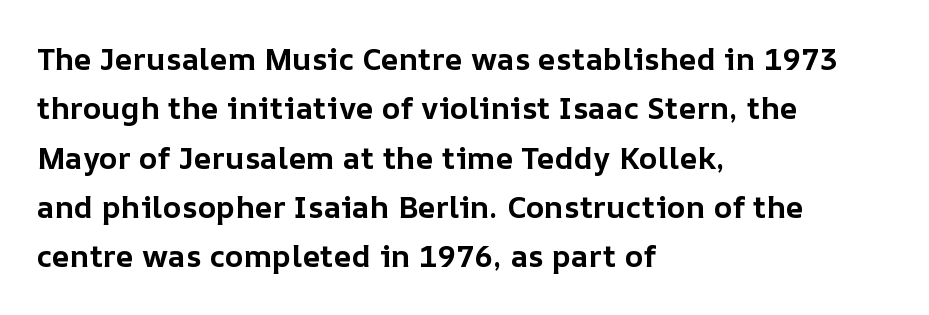
The image shows 31 px bold type, upright; set left-aligned, normal line spacing (1.59x), normal letter spacing, not underlined; low stroke contrast and a medium x-height.
